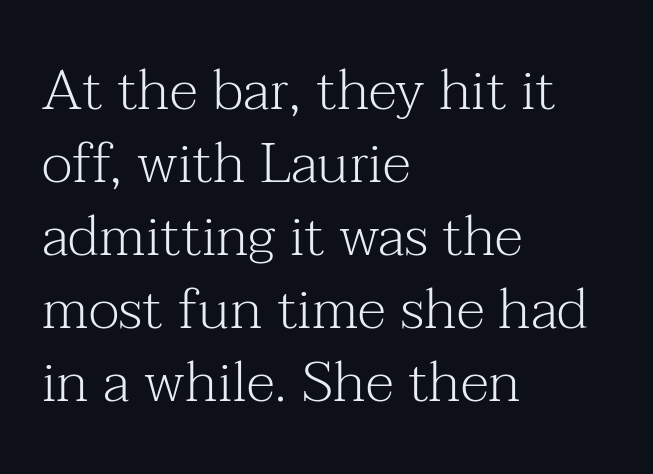
Q: Is the text bold? A: No.
Q: Is the text italic (slanted)? A: No, it is upright.
Q: Is the typeface a serif or a sans-serif typeface? A: Serif.
Q: Is the text underlined? A: No.
Q: How is the paragraph aligned? A: Left-aligned.
Q: Is the spacing between letters normal or unusually wide? A: Normal.
Q: Is the spacing between lines tight, normal or loose? A: Normal.
Q: Width (condensed, normal, or wide)? A: Normal.
Q: Stroke contrast? A: Medium.
Q: x-height? A: Medium.
Q: Monospaced? A: No.
